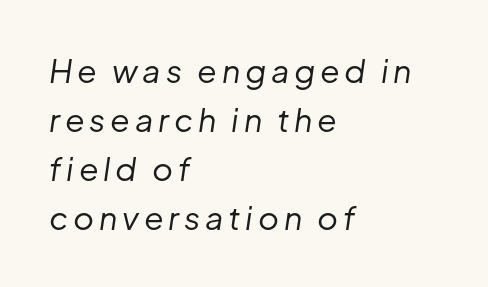
Regular leading. Quick note: italic. Alignment: flush left. Bold? No — there's no thickening of the strokes. Character widths vary here, with narrow letters taking less room than wide ones.
